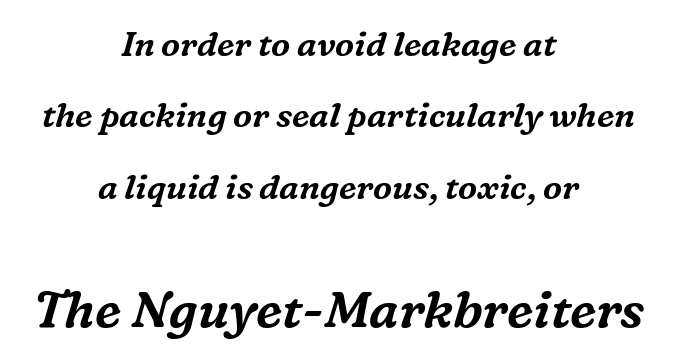
Character widths vary here, with narrow letters taking less room than wide ones. Little horizontal feet cap the strokes, marking this as serif type. Is there much room between lines? Yes — plenty of vertical air separates them. Characters are canted at an angle relative to the baseline's perpendicular. Is the block centered? Yes — each line is placed symmetrically about the middle.
